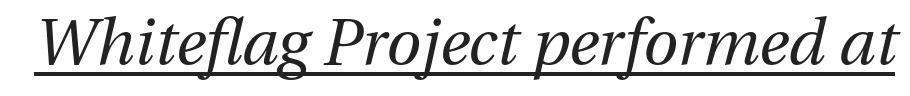
Q: Is the text bold? A: No.
Q: Is the text italic (slanted)? A: Yes, it leans right by about 13 degrees.
Q: Is the text underlined? A: Yes.
Q: Is the spacing between letters normal or unusually wide? A: Normal.
Q: Width (condensed, normal, or wide)? A: Normal.
Q: Stroke contrast? A: Medium.
Q: x-height? A: Medium.
Q: Monospaced? A: No.
